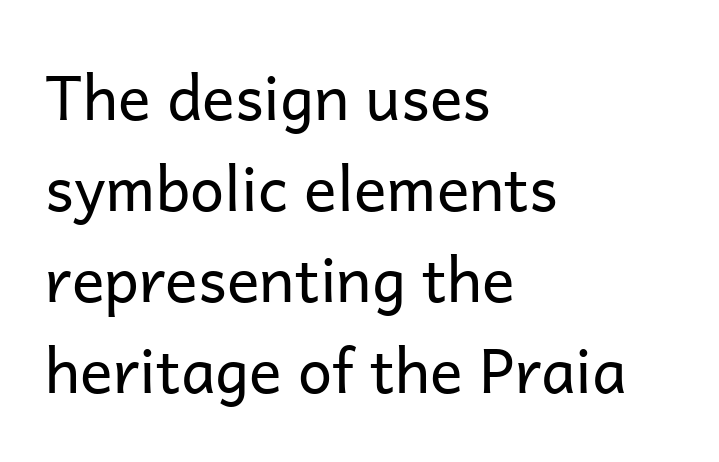
The image shows 61 px regular-weight sans-serif type, upright; set left-aligned, normal line spacing (1.49x), normal letter spacing, not underlined; low stroke contrast and a medium x-height.
